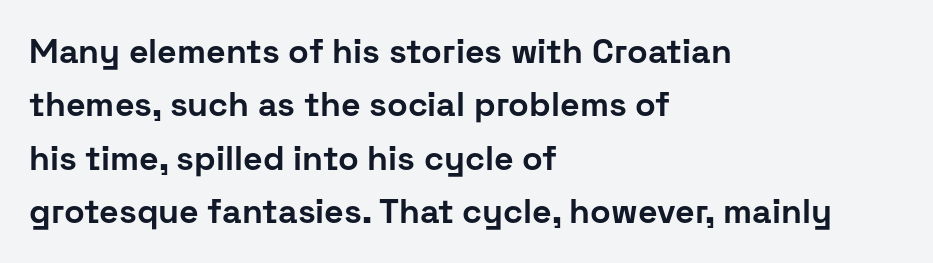
The image shows 34 px bold sans-serif type, upright; set left-aligned, normal line spacing (1.57x), normal letter spacing, not underlined; low stroke contrast and a medium x-height.
